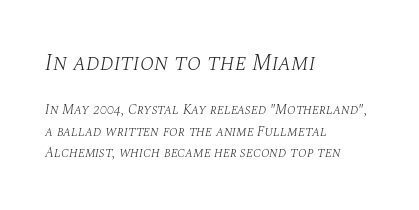
Q: Is the text bold? A: No.
Q: Is the text italic (slanted)? A: Yes, it leans right by about 10 degrees.
Q: Is the text underlined? A: No.
Q: How is the paragraph aligned? A: Left-aligned.
Q: Is the spacing between letters normal or unusually wide? A: Normal.
Q: Is the spacing between lines tight, normal or loose? A: Normal.
Q: Which block of text is set in a larger size, the first (top) or the second (bottom)? A: The first (top) one.
